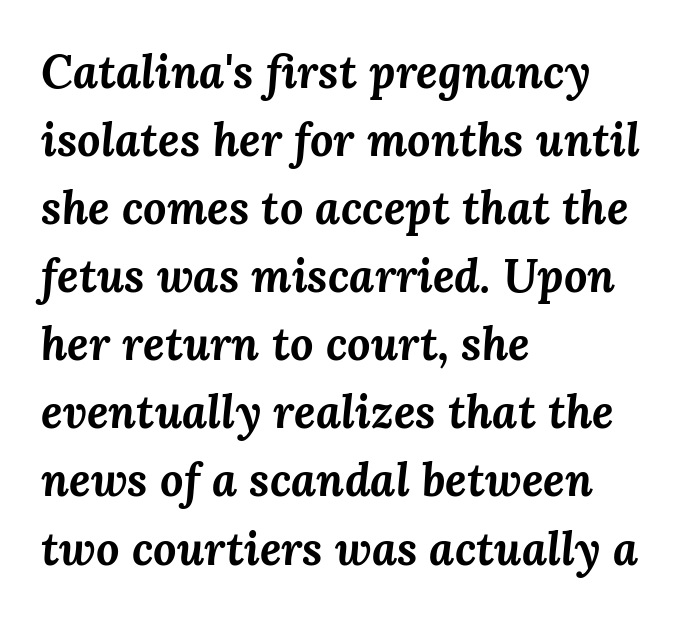
The image shows 46 px bold type, italic (leaning right); set left-aligned, normal line spacing (1.48x), normal letter spacing, not underlined; medium stroke contrast and a medium x-height.
